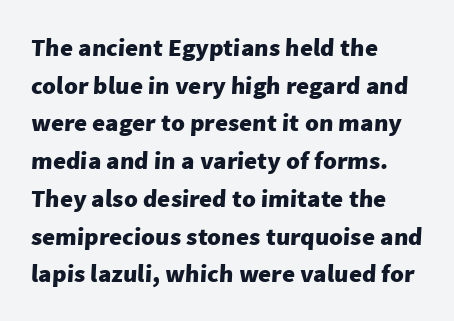
Compared with typical body copy, the letter spacing here is the same. Every row of glyphs begins at an identical x-position on the left. The block of text has a typical density, with ordinary space between rows. The sample has been set heavy, in full bold. Unmarked baselines from the first word to the last.
